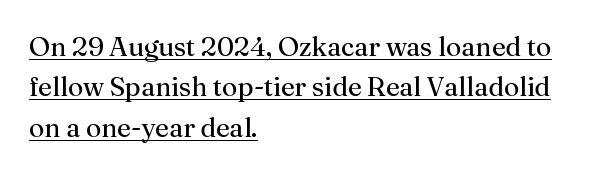
{"italic": "no", "bold": "no", "underline": "yes", "align": "left", "line_spacing": "normal", "line_spacing_ratio": 1.5, "letter_spacing": "normal", "letter_spacing_em": 0.0, "glyph_px": 27}
